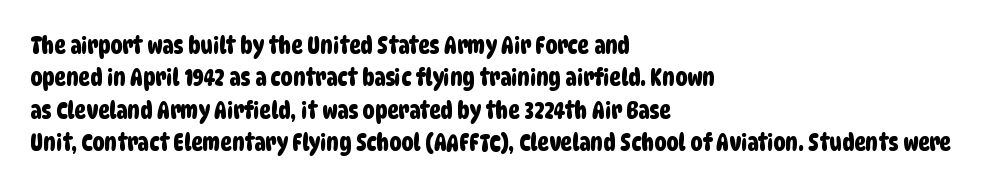
{"underline": "no", "align": "left", "line_spacing": "normal", "line_spacing_ratio": 1.35, "letter_spacing": "normal", "letter_spacing_em": 0.0, "glyph_px": 24}
